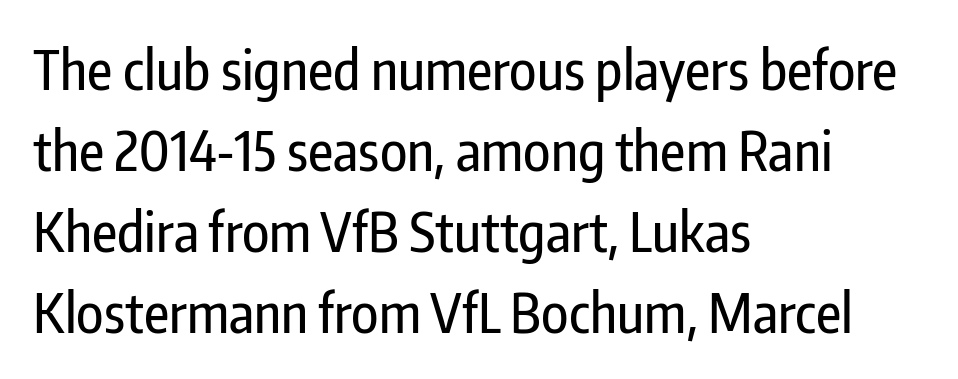
{"serif": "no", "italic": "no", "width": "condensed", "stroke_contrast": "low", "x_height": "medium", "monospaced": "no", "underline": "no", "align": "left", "line_spacing": "normal", "line_spacing_ratio": 1.47, "letter_spacing": "normal", "letter_spacing_em": 0.0, "glyph_px": 55}
